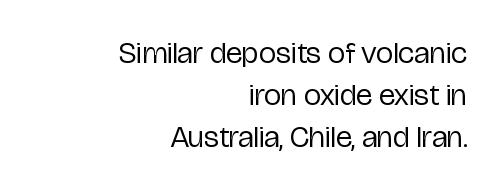
The rendering anchors every line to the right-hand side. Does extra space separate the letters? No, they use regular spacing. The rendering shows plain stroke endings on the letterforms — a sans-serif design. Character widths vary here, with narrow letters taking less room than wide ones. Unlike italic type, these characters show no tilt at all. The letterforms sit at book weight or below.
